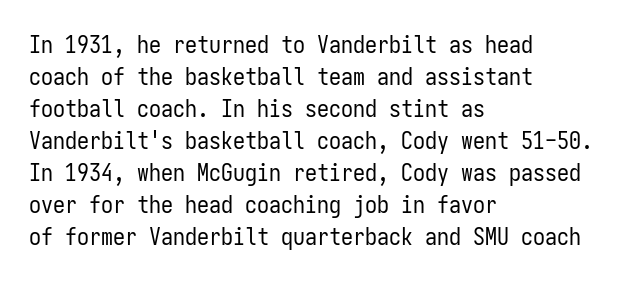
A bare baseline throughout the passage. Does the lettering tilt? It doesn't — this is upright. Leftover space on each line is placed entirely after the last word. Regarding leading, the lines here are spaced in the standard way. Inter-character spacing is left at the font's built-in metrics. Compared with a typical body face, this is equally light or lighter still.
